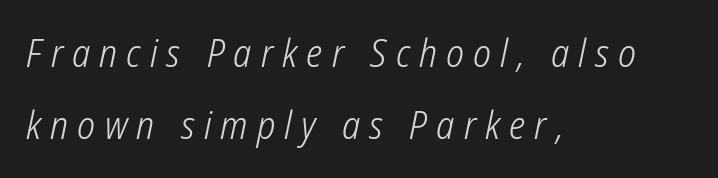
The image shows 38 px light, condensed sans-serif type; set left-aligned, loose line spacing (1.9x), unusually wide letter spacing (+0.24 em), not underlined; low stroke contrast and a medium x-height.
